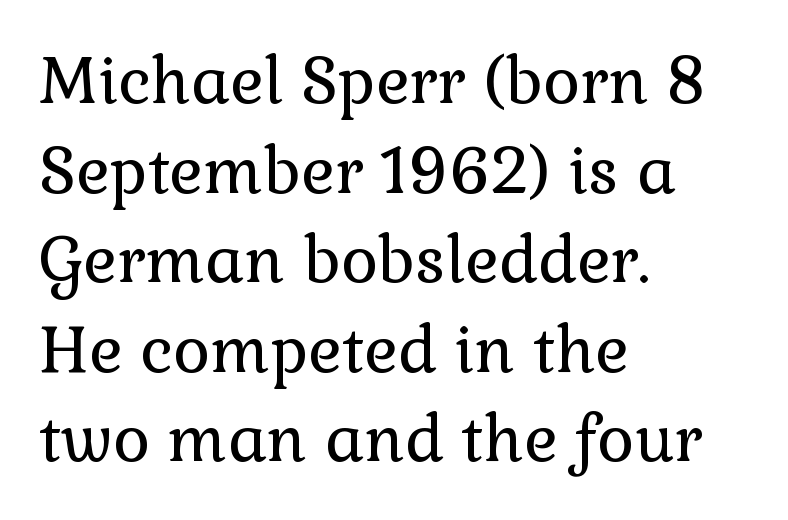
Q: Is the text bold? A: No.
Q: Is the text italic (slanted)? A: No, it is upright.
Q: Is the typeface a serif or a sans-serif typeface? A: Serif.
Q: Is the text underlined? A: No.
Q: How is the paragraph aligned? A: Left-aligned.
Q: Is the spacing between letters normal or unusually wide? A: Normal.
Q: Is the spacing between lines tight, normal or loose? A: Normal.
Q: Width (condensed, normal, or wide)? A: Normal.
Q: Stroke contrast? A: Low.
Q: x-height? A: Medium.
Q: Monospaced? A: No.
